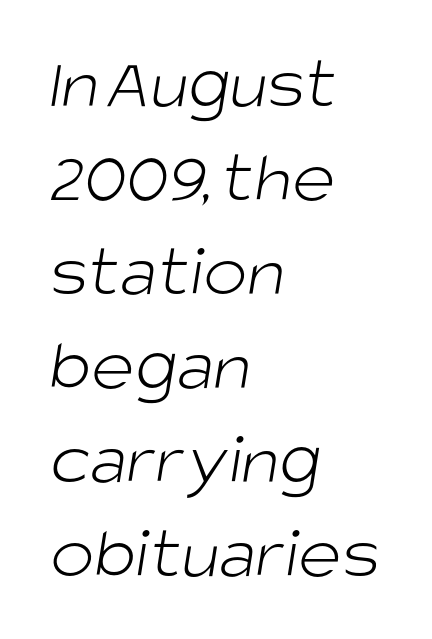
{"serif": "no", "bold": "no", "weight": "light", "width": "normal", "stroke_contrast": "low", "x_height": "large", "monospaced": "no", "underline": "no", "align": "left", "line_spacing": "normal", "line_spacing_ratio": 1.27, "letter_spacing": "normal", "letter_spacing_em": 0.0, "glyph_px": 74}
